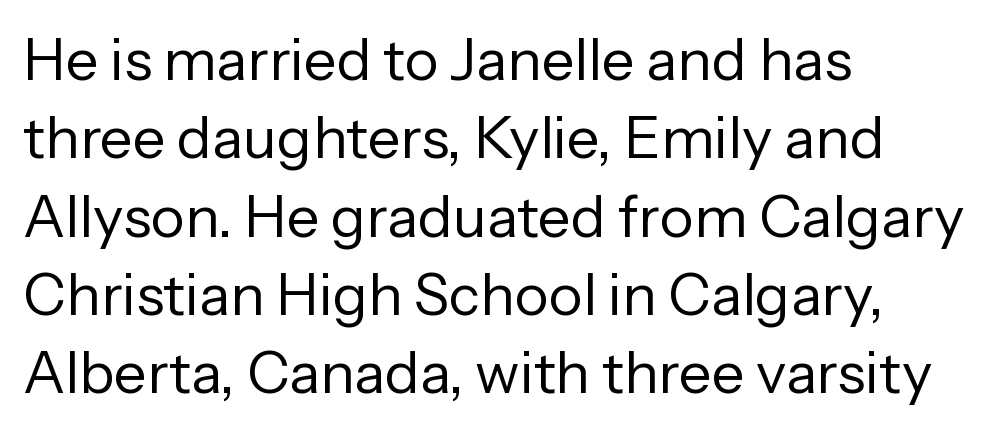
{"serif": "no", "italic": "no", "bold": "no", "weight": "regular", "width": "normal", "stroke_contrast": "low", "x_height": "medium", "monospaced": "no", "underline": "no", "align": "left", "line_spacing": "normal", "line_spacing_ratio": 1.35, "letter_spacing": "normal", "letter_spacing_em": 0.0, "glyph_px": 58}
